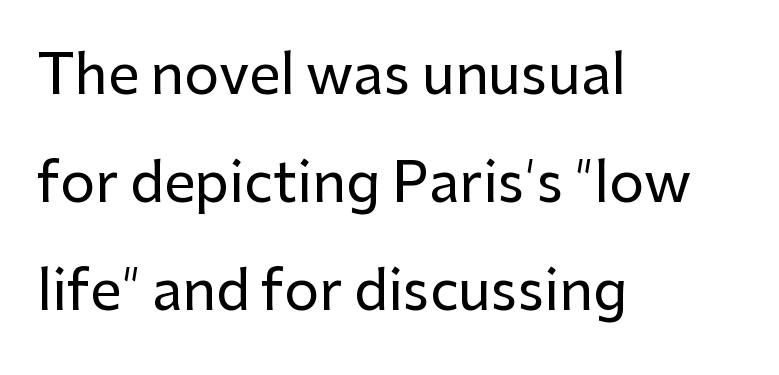
The image shows 55 px sans-serif type, upright; set left-aligned, loose line spacing (1.96x), normal letter spacing, not underlined; low stroke contrast and a medium x-height.
